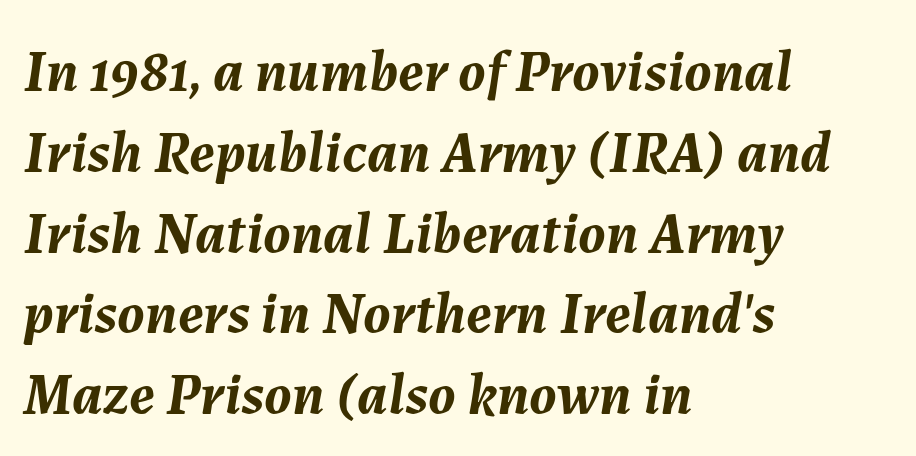
The image shows 59 px semibold type, italic (leaning right); set left-aligned, normal line spacing (1.37x), normal letter spacing, not underlined; medium stroke contrast and a medium x-height.
